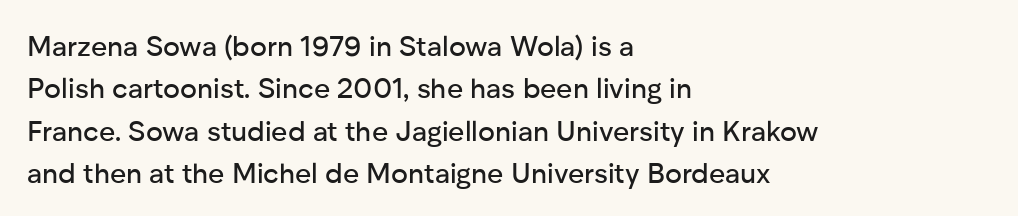
Q: Is the text italic (slanted)? A: No, it is upright.
Q: Is the typeface a serif or a sans-serif typeface? A: Sans-serif.
Q: Is the text underlined? A: No.
Q: How is the paragraph aligned? A: Left-aligned.
Q: Is the spacing between letters normal or unusually wide? A: Normal.
Q: Is the spacing between lines tight, normal or loose? A: Normal.
Q: Width (condensed, normal, or wide)? A: Normal.
Q: Stroke contrast? A: Low.
Q: x-height? A: Medium.
Q: Monospaced? A: No.
